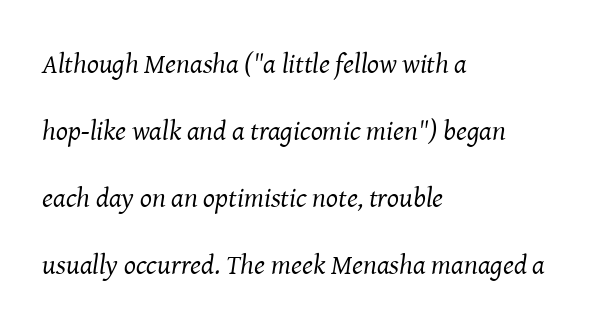
Q: Is the text bold? A: No.
Q: Is the text italic (slanted)? A: Yes, it leans right by about 8 degrees.
Q: Is the typeface a serif or a sans-serif typeface? A: Serif.
Q: Is the text underlined? A: No.
Q: How is the paragraph aligned? A: Left-aligned.
Q: Is the spacing between letters normal or unusually wide? A: Normal.
Q: Is the spacing between lines tight, normal or loose? A: Loose.
Q: Width (condensed, normal, or wide)? A: Normal.
Q: Stroke contrast? A: Medium.
Q: x-height? A: Medium.
Q: Monospaced? A: No.
